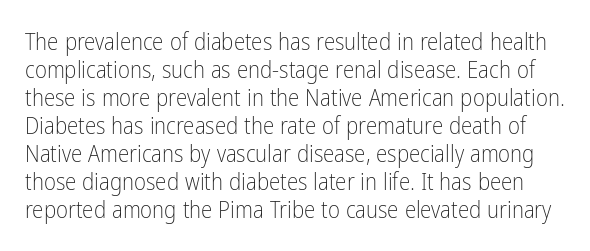
The image shows 23 px text type, upright; set line spacing 1.22x, normal letter spacing, not underlined.
